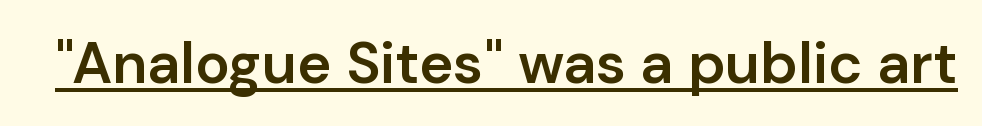
The sample's only ornament is a line tracing under the words. In terms of weight, the rendering is demibold, just under bold. Think of a printed novel: that variable character pitch is what you see here. Is the letter spacing exaggerated? No — it looks like the ordinary default.
